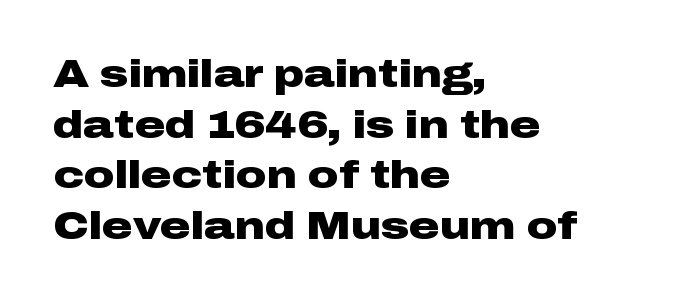
A clean baseline with only descenders dipping below it. What stands out about the letter spacing? Nothing — it is the standard amount. Caption: bold face, heavy strokes. This sample has the flowing, uneven cadence of proportional lettering.
